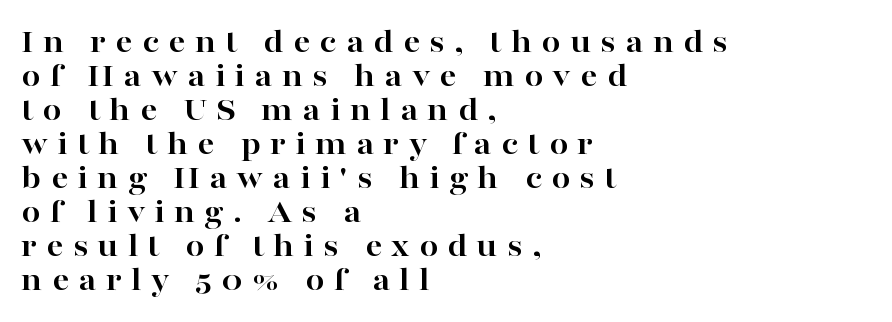
Q: Is the text bold? A: Yes.
Q: Is the text italic (slanted)? A: No, it is upright.
Q: Is the typeface a serif or a sans-serif typeface? A: Serif.
Q: Is the text underlined? A: No.
Q: How is the paragraph aligned? A: Left-aligned.
Q: Is the spacing between letters normal or unusually wide? A: Unusually wide.
Q: Is the spacing between lines tight, normal or loose? A: Tight.
Q: Width (condensed, normal, or wide)? A: Wide.
Q: Stroke contrast? A: High.
Q: x-height? A: Medium.
Q: Monospaced? A: No.
